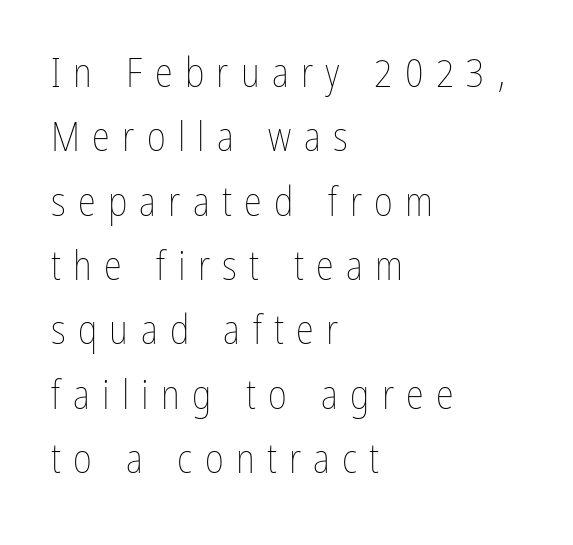
The image shows 41 px thin, condensed type, upright; set left-aligned, normal line spacing (1.57x), unusually wide letter spacing (+0.3 em), not underlined; low stroke contrast and a medium x-height.
